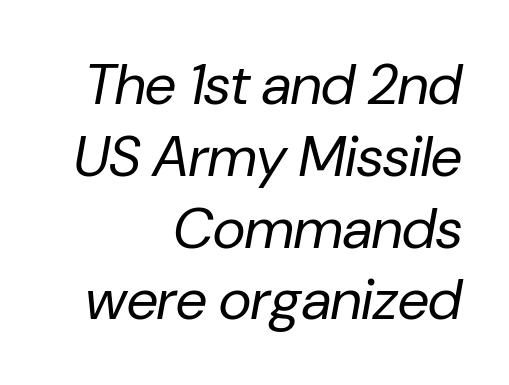
Rows of type keep a routine distance in the vertical direction. You could not count columns in this text — the font is proportionally spaced. Each word holds together tightly as a unit, with standard inter-letter gaps. Clear beneath every line of the passage. This reads as an unemphasized weight, regular at the heaviest.
